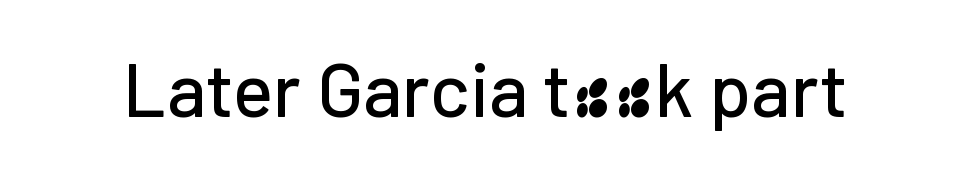
Q: Is the text italic (slanted)? A: No, it is upright.
Q: Is the typeface a serif or a sans-serif typeface? A: Sans-serif.
Q: Is the text underlined? A: No.
Q: Is the spacing between letters normal or unusually wide? A: Normal.
Q: Width (condensed, normal, or wide)? A: Normal.
Q: Stroke contrast? A: Low.
Q: x-height? A: Medium.
Q: Monospaced? A: No.
